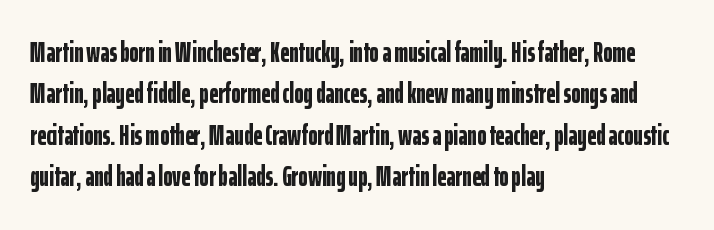
The image shows 28 px bold, condensed sans-serif type, upright; set left-aligned, normal line spacing (1.48x), normal letter spacing, not underlined; low stroke contrast and a medium x-height.
